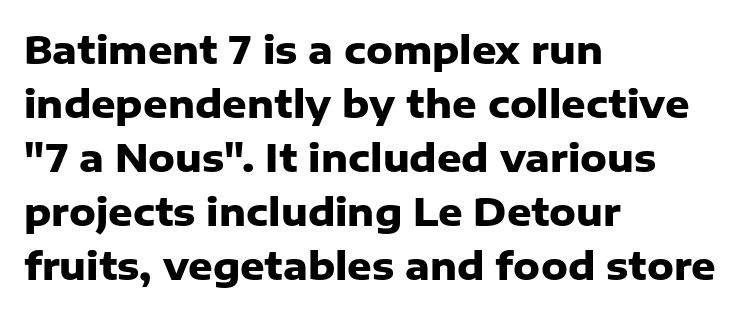
The designer went with a sans here, leaving each stem footless. Every letter is thick-stroked: bold, no question. The type is set solid horizontally, with unmodified tracking. Looks like regular typesetting: each glyph gets only the width it needs.
